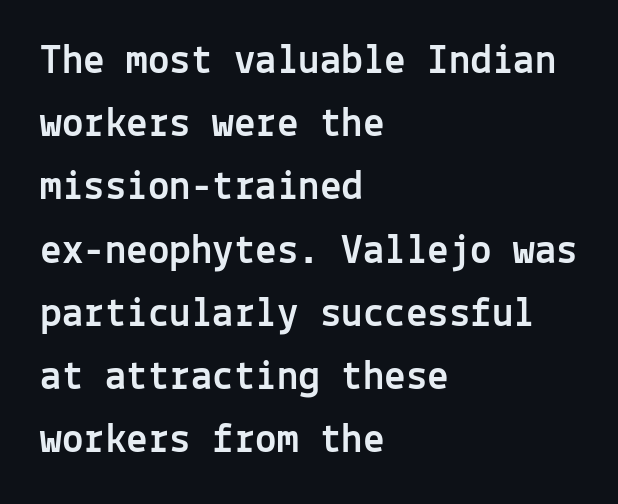
The image shows 43 px sans-serif type, upright, monospaced; set left-aligned, normal line spacing (1.47x), normal letter spacing, not underlined; a medium x-height.
